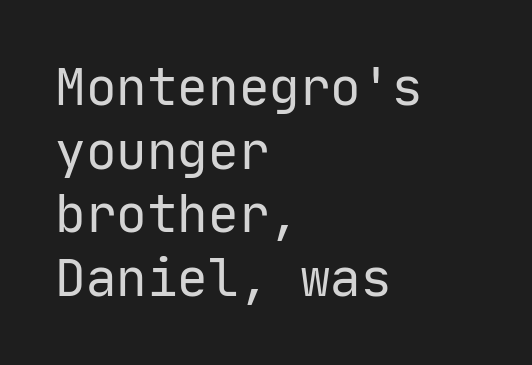
How are the letters spaced? Ordinarily, with no added tracking. These lines were composed using upright roman letters. Stems and bowls with no extra thickness — not bold. A student would call this left alignment; a typographer would say flush left, rag right. Reading down the column, the eye jumps a familiar distance to each next line. Glance below the letters and you will spot only blank space.
